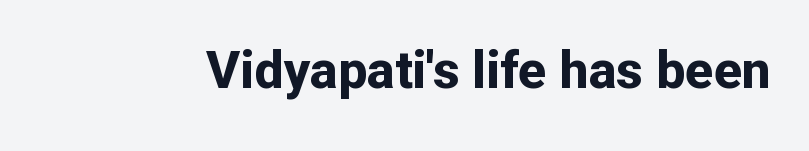
{"serif": "no", "italic": "no", "bold": "yes", "weight": "bold", "width": "normal", "stroke_contrast": "low", "x_height": "medium", "monospaced": "no", "underline": "no", "letter_spacing": "normal", "letter_spacing_em": 0.0, "glyph_px": 52}
